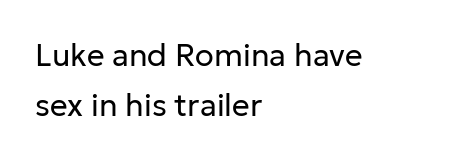
This is sans-serif lettering, the kind often seen on screens and signage. The letters advance in unequal steps, a hallmark of proportional type. Honestly, there is no underline to notice here at all. The space between consecutive lines is moderate.
